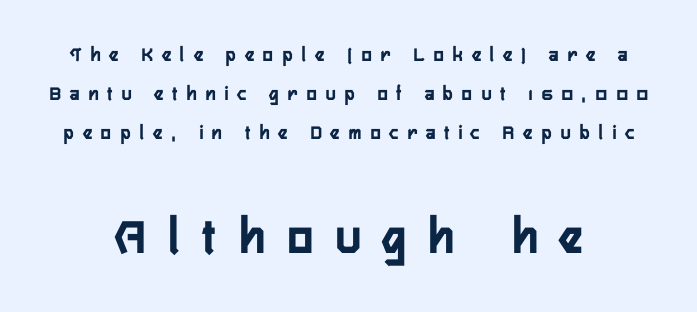
Q: Is the text italic (slanted)? A: No, it is upright.
Q: Is the typeface a serif or a sans-serif typeface? A: Sans-serif.
Q: Is the text underlined? A: No.
Q: How is the paragraph aligned? A: Centered.
Q: Is the spacing between letters normal or unusually wide? A: Unusually wide.
Q: Which block of text is set in a larger size, the first (top) or the second (bottom)? A: The second (bottom) one.
Q: Width (condensed, normal, or wide)? A: Condensed.
Q: Stroke contrast? A: Low.
Q: x-height? A: Medium.
Q: Monospaced? A: No.
